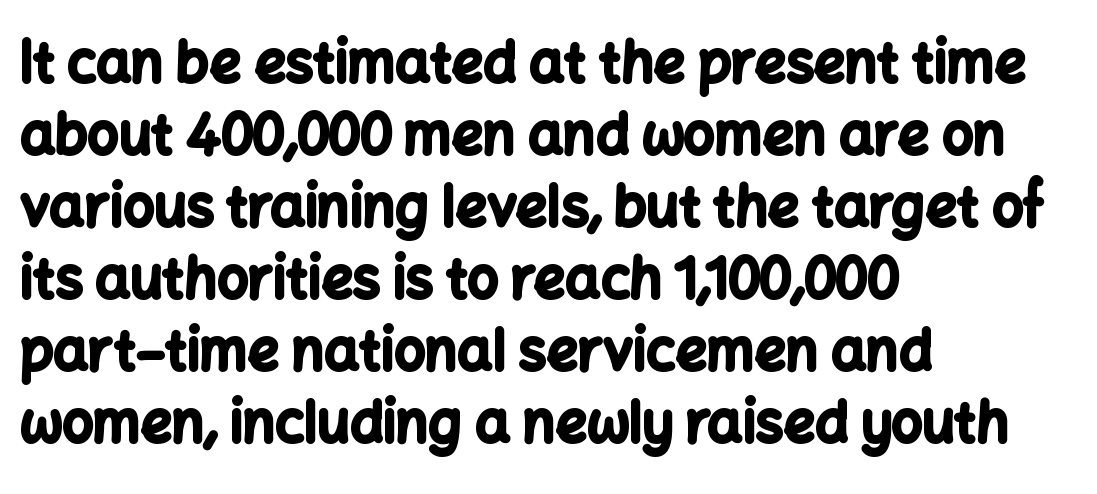
{"serif": "no", "italic": "no", "bold": "yes", "weight": "bold", "width": "normal", "stroke_contrast": "low", "x_height": "medium", "monospaced": "no", "underline": "no", "align": "left", "line_spacing": "normal", "line_spacing_ratio": 1.31, "letter_spacing": "normal", "letter_spacing_em": 0.0, "glyph_px": 55}
